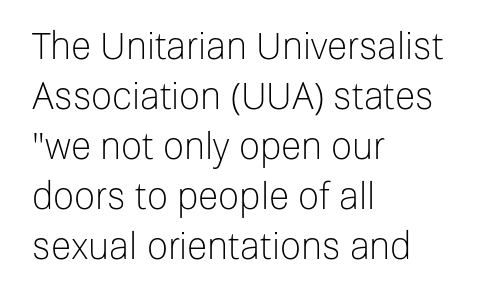
The image shows 37 px light sans-serif type, upright; set left-aligned, normal line spacing (1.35x), normal letter spacing, not underlined; low stroke contrast and a medium x-height.
